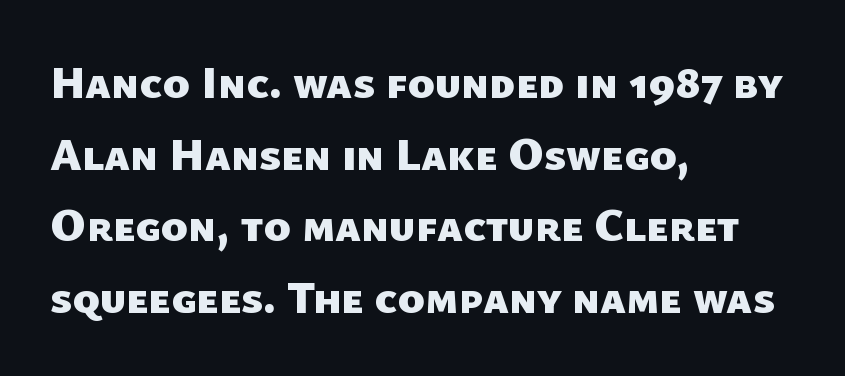
A typesetter would label this face a sans. What weight is shown? A full bold with thick strokes. Evenly set lines give the paragraph a standard silhouette. Spacing verdict: proportional, widths tailored to each character. The passage is arranged the way most books set body copy — flush left. Inter-character spacing is left at the font's built-in metrics.
